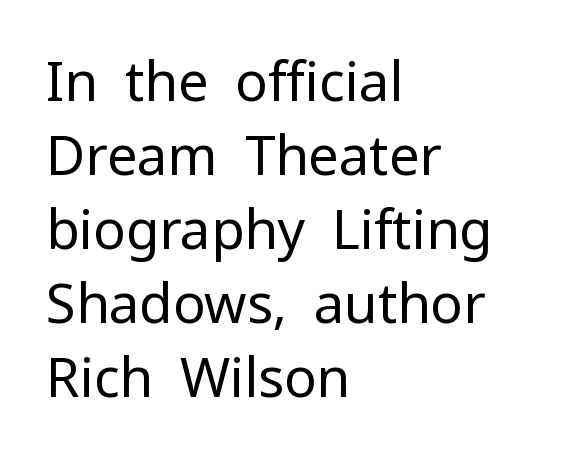
{"serif": "no", "italic": "no", "bold": "no", "weight": "regular", "width": "normal", "stroke_contrast": "low", "x_height": "medium", "monospaced": "no", "underline": "no", "align": "left", "line_spacing": "normal", "line_spacing_ratio": 1.37, "letter_spacing": "normal", "letter_spacing_em": 0.0, "glyph_px": 54}
